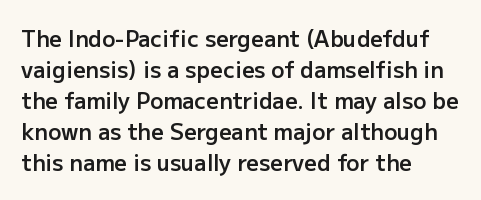
{"italic": "no", "bold": "semi", "underline": "no", "align": "left", "line_spacing": "normal", "line_spacing_ratio": 1.41, "letter_spacing": "normal", "letter_spacing_em": 0.0, "glyph_px": 22}
